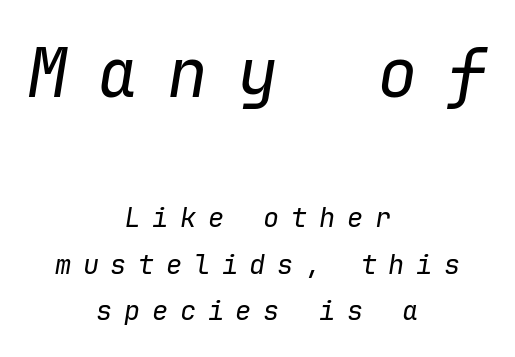
This is oblique type, the kind used for emphasis or titles. Underlining? Definitely not there. This rendering widens character spacing well past its baseline value. Is this a fixed-width face? Yes — each glyph sits in an identical cell.
